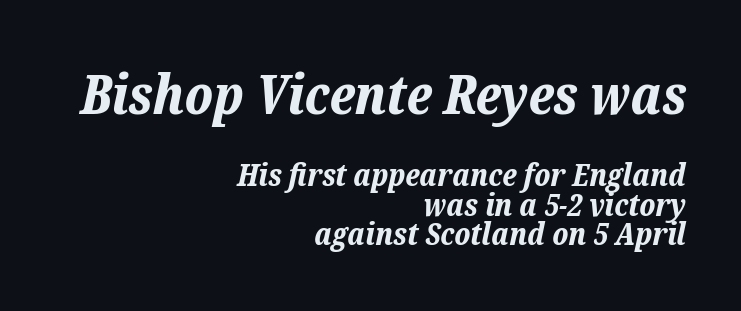
The image shows 55 px bold type, italic (leaning right); set right-aligned, tight line spacing (0.96x), normal letter spacing, not underlined; the first (top) block is 1.77x larger; low stroke contrast and a medium x-height.
